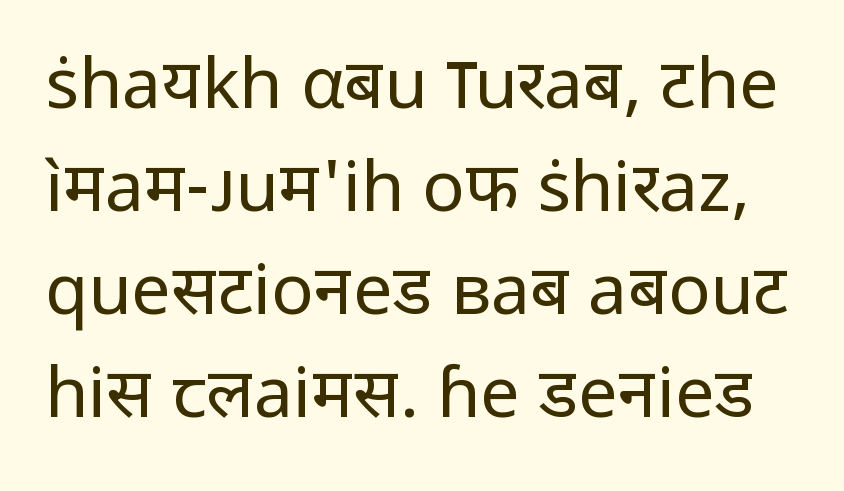
The image shows 70 px regular-weight sans-serif type, upright; set normal line spacing (1.47x), normal letter spacing, not underlined; low stroke contrast and a medium x-height.
